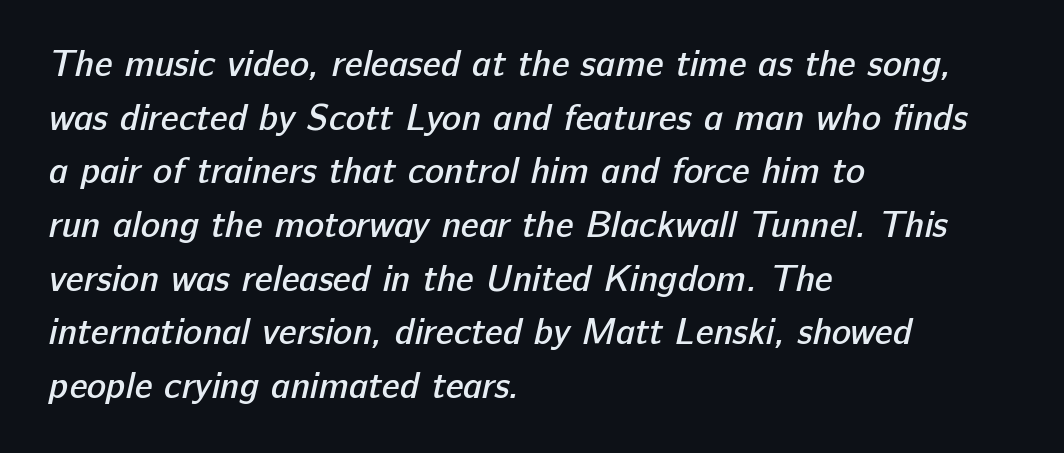
The image shows 36 px semibold sans-serif type; set left-aligned, normal line spacing (1.49x), normal letter spacing, not underlined; low stroke contrast and a medium x-height.
